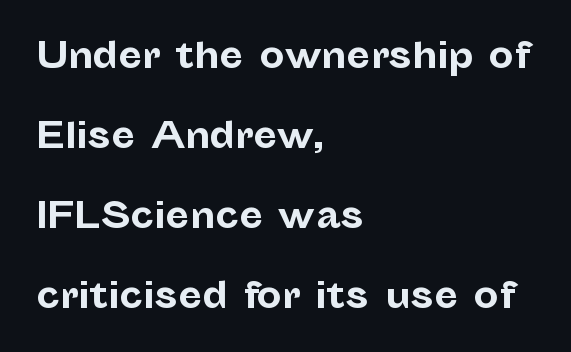
What stands out about the letter spacing? Nothing — it is the standard amount. Rule under the text: the space is simply empty. The rendering uses a large line-height, opening up the rows. You can tell from the bare stems that sans-serif type was used. Chunky letters — that's bold for sure.
